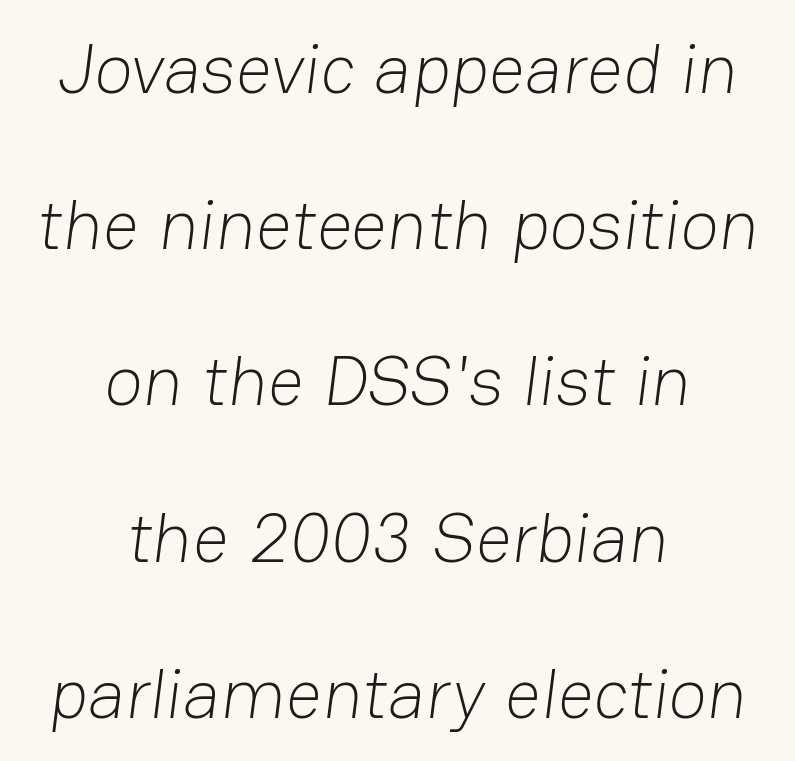
The image shows 71 px light sans-serif type; set centered, loose line spacing (2.2x), normal letter spacing, not underlined; low stroke contrast and a medium x-height.
